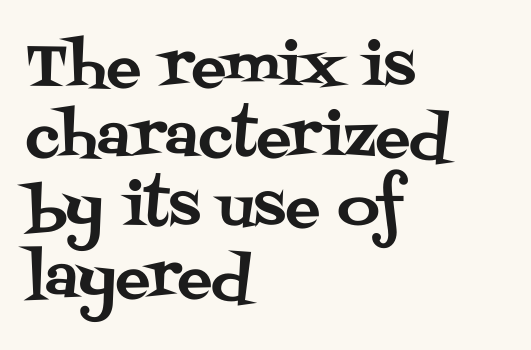
The image shows 58 px serif type, upright; set left-aligned, line spacing 1.21x, normal letter spacing, not underlined; medium stroke contrast and a large x-height.
